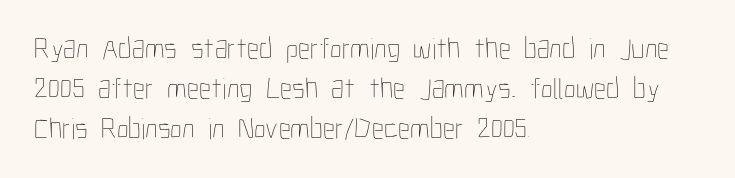
{"italic": "no", "bold": "no", "weight": "thin", "width": "condensed", "stroke_contrast": "low", "x_height": "medium", "monospaced": "no", "underline": "no", "align": "left", "line_spacing": "normal", "line_spacing_ratio": 1.33, "letter_spacing": "normal", "letter_spacing_em": 0.0, "glyph_px": 30}
